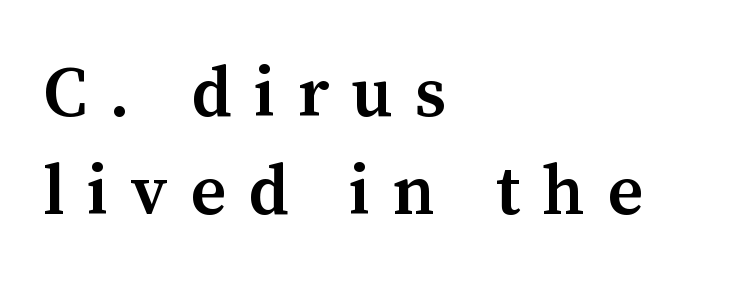
{"serif": "yes", "italic": "no", "bold": "semi", "weight": "semibold", "width": "normal", "stroke_contrast": "medium", "x_height": "medium", "monospaced": "no", "underline": "no", "align": "left", "line_spacing": "normal", "line_spacing_ratio": 1.4, "letter_spacing": "wide", "letter_spacing_em": 0.32, "glyph_px": 70}
